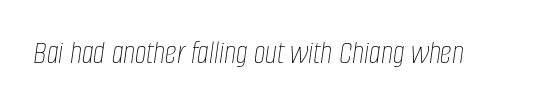
Students, note that the glyphs here touch the page at normal intervals. The baseline area is clear. The weight would be labelled regular, book, light, or lighter still. An italicized treatment has been applied to the whole sample. Proportional: the letters do not fall into vertical columns.
